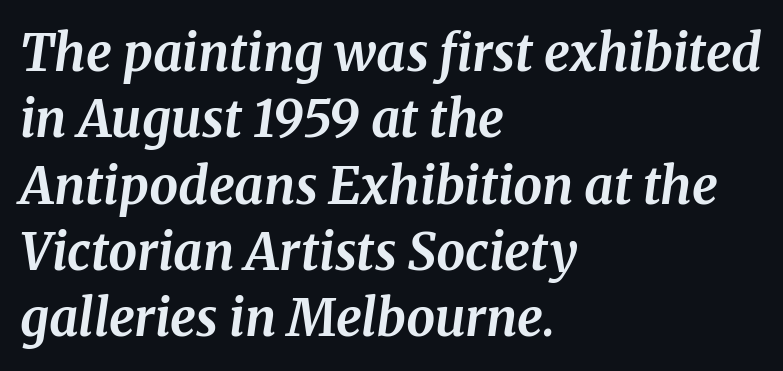
{"serif": "yes", "italic": "yes", "lean": "right", "slant_degrees": 8, "bold": "yes", "weight": "bold", "width": "normal", "stroke_contrast": "medium", "x_height": "medium", "monospaced": "no", "underline": "no", "align": "left", "line_spacing": "normal", "line_spacing_ratio": 1.3, "letter_spacing": "normal", "letter_spacing_em": 0.0, "glyph_px": 51}
